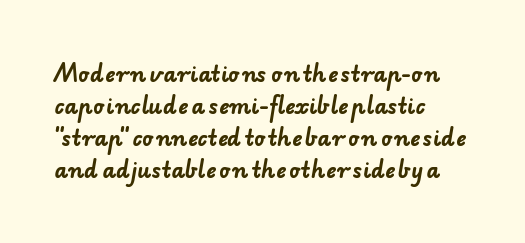
The image shows 21 px bold type; set left-aligned, normal line spacing (1.53x), normal letter spacing, not underlined.
